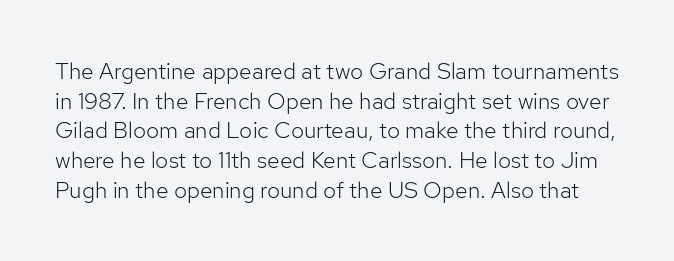
Q: Is the text bold? A: No.
Q: Is the text italic (slanted)? A: No, it is upright.
Q: Is the text underlined? A: No.
Q: Is the spacing between letters normal or unusually wide? A: Normal.
Q: Is the spacing between lines tight, normal or loose? A: Normal.
